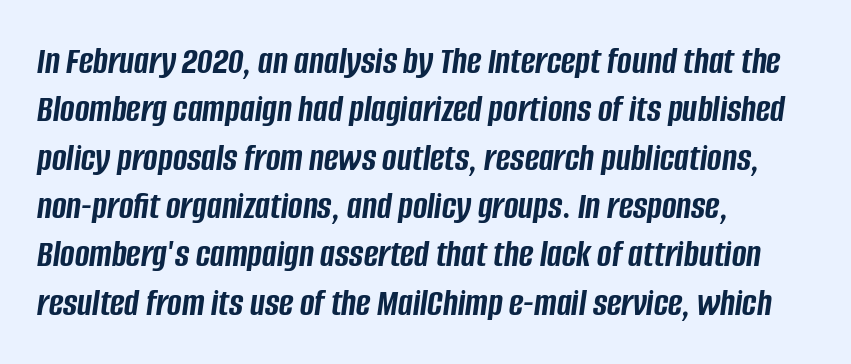
{"italic": "yes", "lean": "right", "slant_degrees": 8, "bold": "yes", "weight": "semibold", "width": "condensed", "stroke_contrast": "low", "x_height": "large", "monospaced": "no", "underline": "no", "align": "left", "line_spacing_ratio": 1.24, "letter_spacing": "normal", "letter_spacing_em": 0.0, "glyph_px": 39}
